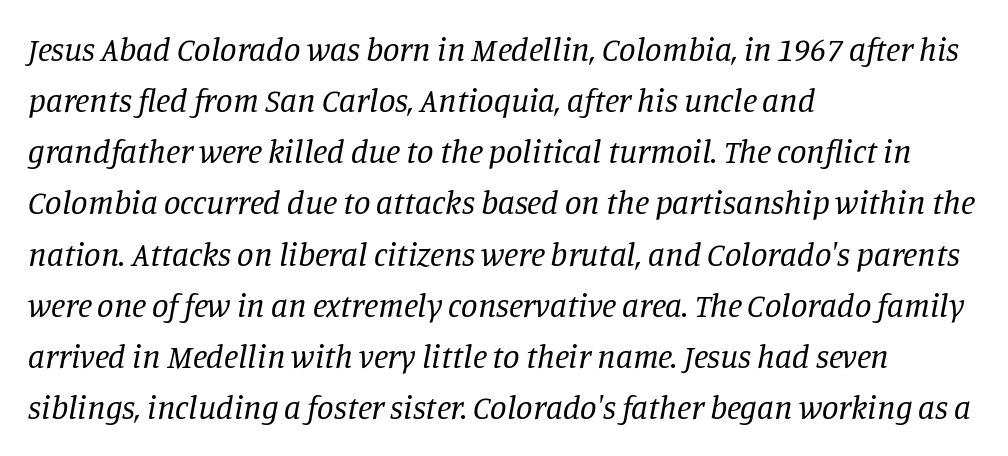
{"serif": "yes", "italic": "yes", "lean": "right", "slant_degrees": 11, "bold": "no", "weight": "regular", "width": "normal", "stroke_contrast": "low", "x_height": "large", "monospaced": "no", "underline": "no", "align": "left", "line_spacing": "normal", "line_spacing_ratio": 1.55, "letter_spacing": "normal", "letter_spacing_em": 0.0, "glyph_px": 33}
